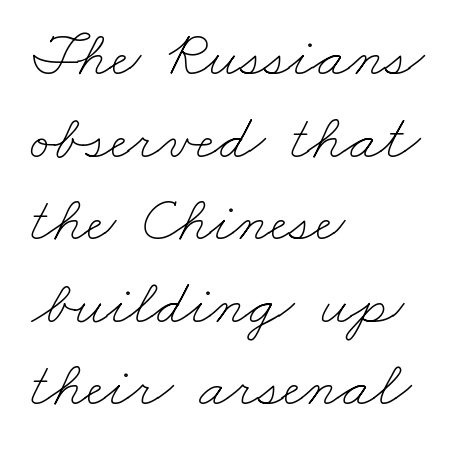
Q: Is the text bold? A: No.
Q: Is the text underlined? A: No.
Q: How is the paragraph aligned? A: Left-aligned.
Q: Is the spacing between letters normal or unusually wide? A: Normal.
Q: Is the spacing between lines tight, normal or loose? A: Normal.
Q: Width (condensed, normal, or wide)? A: Wide.
Q: Stroke contrast? A: Low.
Q: x-height? A: Small.
Q: Monospaced? A: No.
